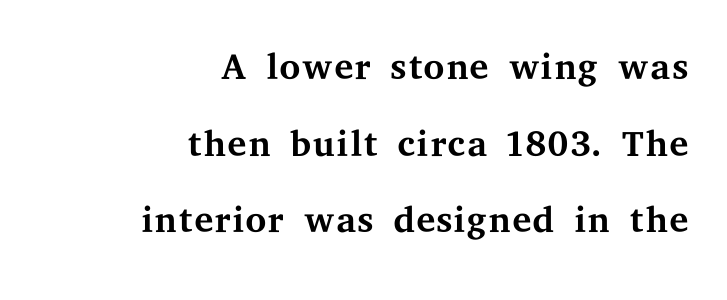
Vertical strokes here are truly vertical. Letters have the restrained weight of plain body copy at most. This is serif lettering, the kind often seen in printed books. Nobody touched the tracking dial on this one. The face used here is proportionally spaced, like ordinary book or web type. The gap between lines stays unmarked.
